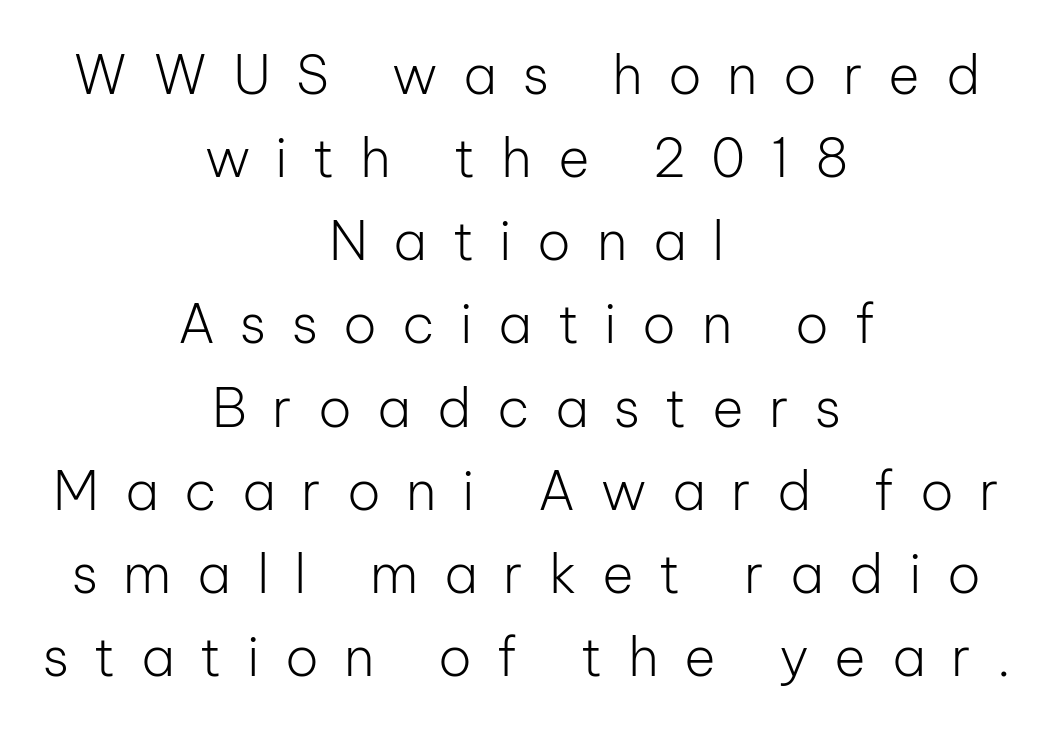
The font sits on the lighter half of the weight spectrum, regular included. Compared with typical paragraphs, the rows here are spaced about the same. Is there any slant? The stems are plumb. The whitespace from short lines is split evenly between both sides. How are the letters spaced? Widely, with obvious added tracking.
